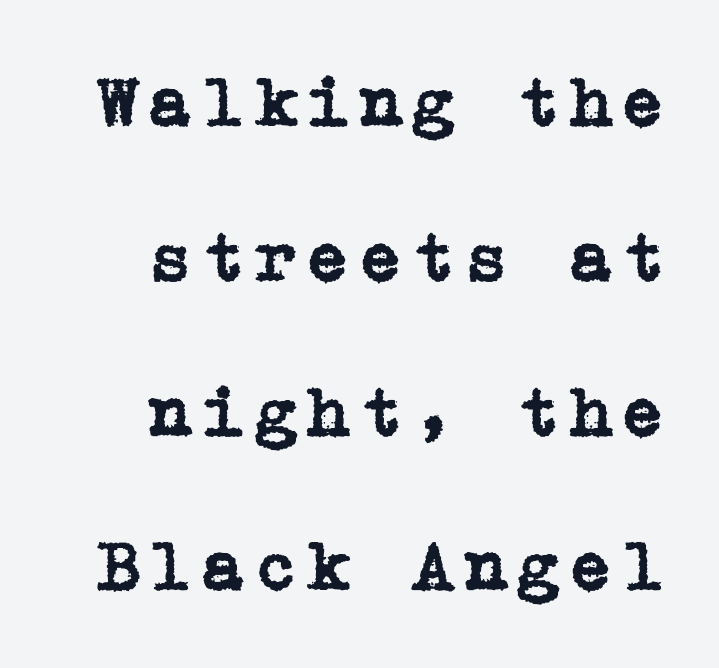
{"serif": "yes", "italic": "no", "width": "normal", "stroke_contrast": "low", "x_height": "medium", "underline": "no", "align": "right", "line_spacing": "loose", "line_spacing_ratio": 2.15, "glyph_px": 72}
